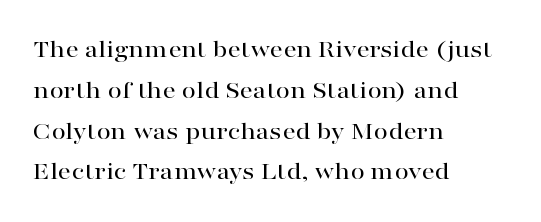
Q: Is the text italic (slanted)? A: No, it is upright.
Q: Is the text underlined? A: No.
Q: How is the paragraph aligned? A: Left-aligned.
Q: Is the spacing between letters normal or unusually wide? A: Normal.
Q: Is the spacing between lines tight, normal or loose? A: Normal.
